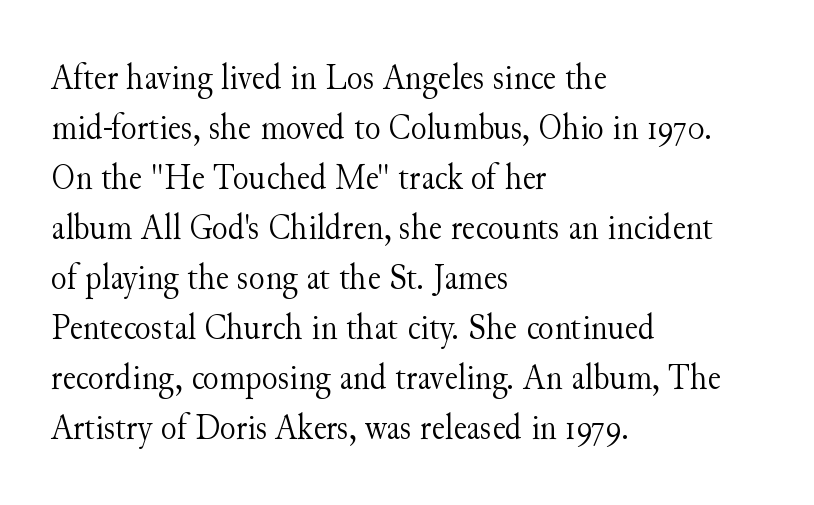
Descenders are the only things crossing below the line. Here the glyphs are tracked normally, forming tight word shapes. The typesetter chose a ragged-right arrangement here. If you measured baseline to baseline, you'd find a middling distance. Italic: no, the glyphs are upright roman.
